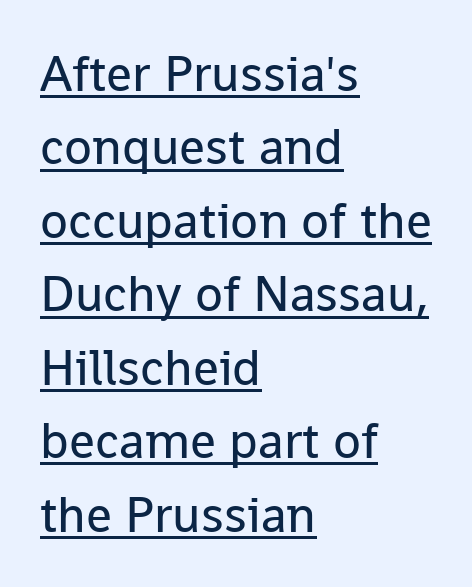
Every word sits above its own underline. The font sits on the lighter half of the weight spectrum, regular included. Left-aligned paragraph, ragged on the right. The letters advance in unequal steps, a hallmark of proportional type.
